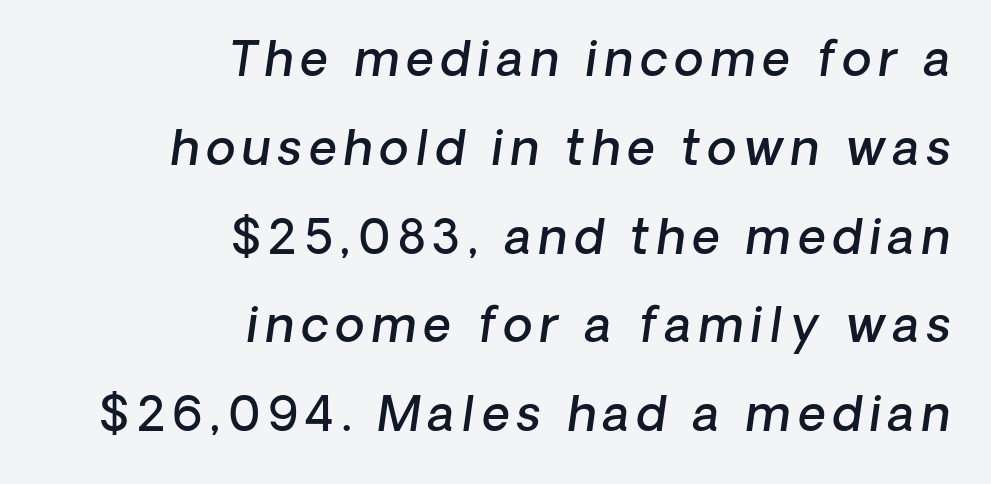
Varying glyph widths throughout — classic text-font behaviour. Bold? Not quite — semibold, heavier than regular but stopping short. The space beneath each line is pristine and unruled. An italicized treatment has been applied to the whole sample. Horizontally, the lines are justified to the trailing edge only.
